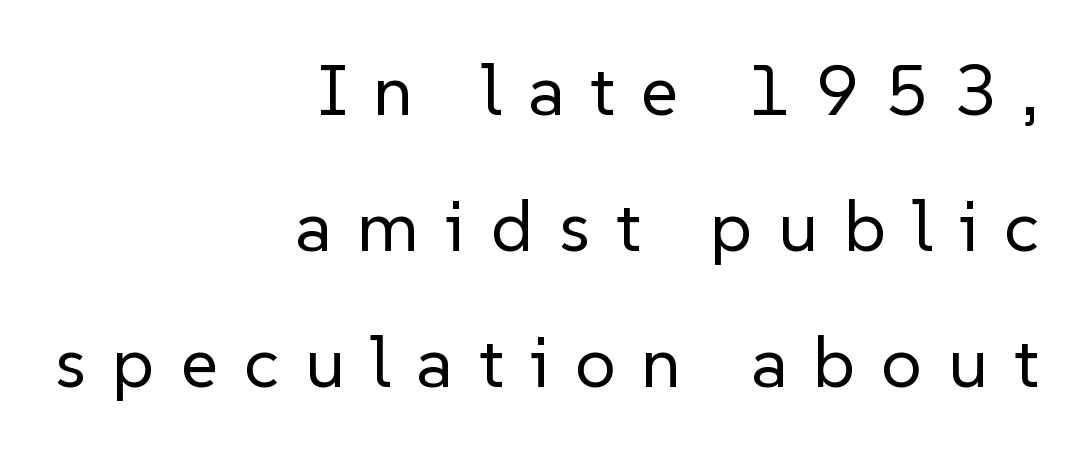
{"serif": "no", "italic": "no", "bold": "no", "weight": "regular", "width": "normal", "stroke_contrast": "low", "x_height": "medium", "monospaced": "no", "underline": "no", "align": "right", "line_spacing_ratio": 1.89, "letter_spacing": "wide", "letter_spacing_em": 0.36, "glyph_px": 72}
